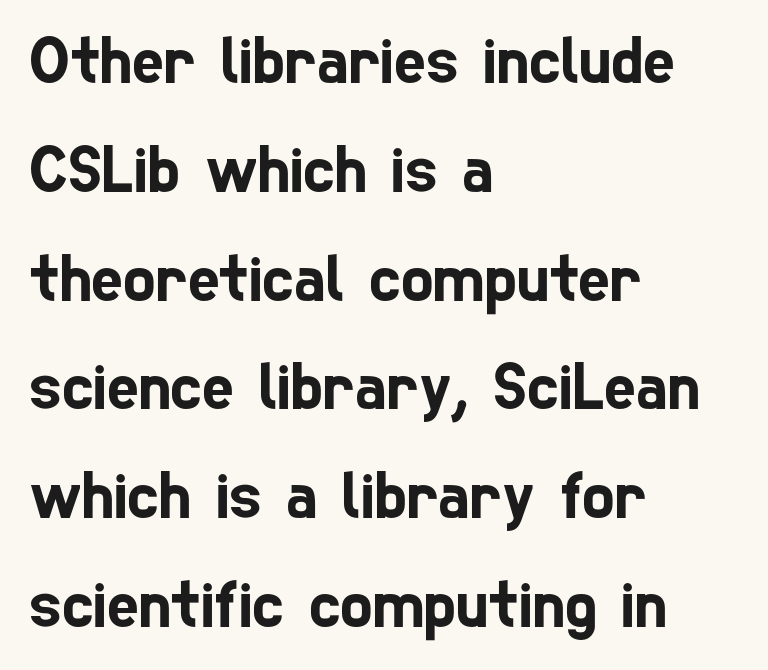
The image shows 68 px condensed sans-serif type; set left-aligned, normal line spacing (1.6x), normal letter spacing, not underlined; low stroke contrast and a medium x-height.
